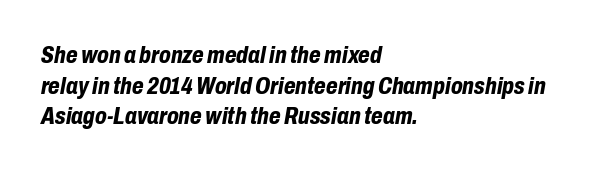
Baseline-to-baseline distance is the conventional proportion of letter height. A full-strength bold gives these letters their thick strokes. Line beginnings align vertically; line endings do not. Words float on clear page, feet unadorned.
